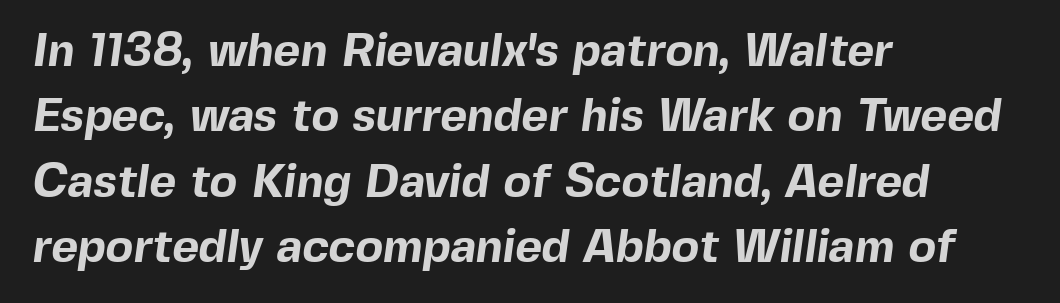
{"serif": "no", "bold": "yes", "weight": "bold", "width": "normal", "x_height": "medium", "monospaced": "no", "underline": "no", "align": "left", "line_spacing": "normal", "line_spacing_ratio": 1.42, "letter_spacing": "normal", "letter_spacing_em": 0.0, "glyph_px": 46}
